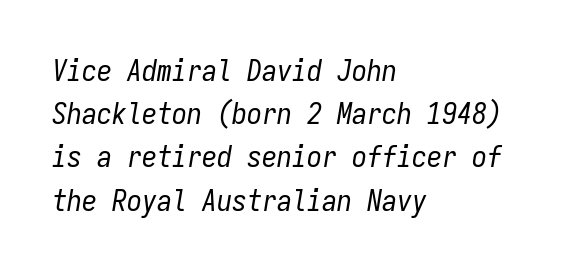
{"italic": "yes", "lean": "right", "slant_degrees": 9, "bold": "no", "weight": "regular", "width": "condensed", "stroke_contrast": "low", "x_height": "medium", "monospaced": "yes", "underline": "no", "align": "left", "line_spacing": "normal", "line_spacing_ratio": 1.44, "letter_spacing": "normal", "letter_spacing_em": 0.0, "glyph_px": 30}
